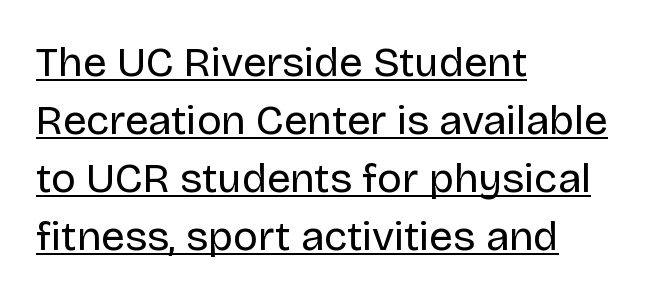
The image shows 42 px regular-weight sans-serif type, upright; set left-aligned, normal line spacing (1.38x), normal letter spacing, underlined; low stroke contrast and a large x-height.
